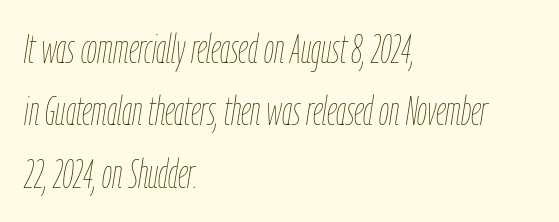
Q: Is the text bold? A: No.
Q: Is the text italic (slanted)? A: Yes, it leans right by about 9 degrees.
Q: Is the text underlined? A: No.
Q: How is the paragraph aligned? A: Left-aligned.
Q: Is the spacing between letters normal or unusually wide? A: Normal.
Q: Is the spacing between lines tight, normal or loose? A: Normal.
Q: Width (condensed, normal, or wide)? A: Condensed.
Q: Stroke contrast? A: Low.
Q: x-height? A: Medium.
Q: Monospaced? A: No.
